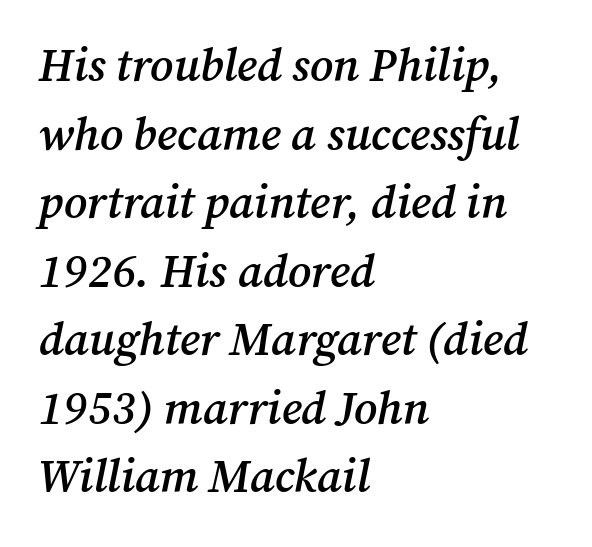
Q: Is the text bold? A: Semi-bold.
Q: Is the text italic (slanted)? A: Yes, it leans right by about 12 degrees.
Q: Is the typeface a serif or a sans-serif typeface? A: Serif.
Q: Is the text underlined? A: No.
Q: How is the paragraph aligned? A: Left-aligned.
Q: Is the spacing between letters normal or unusually wide? A: Normal.
Q: Is the spacing between lines tight, normal or loose? A: Normal.
Q: Width (condensed, normal, or wide)? A: Normal.
Q: Stroke contrast? A: Medium.
Q: x-height? A: Medium.
Q: Monospaced? A: No.
